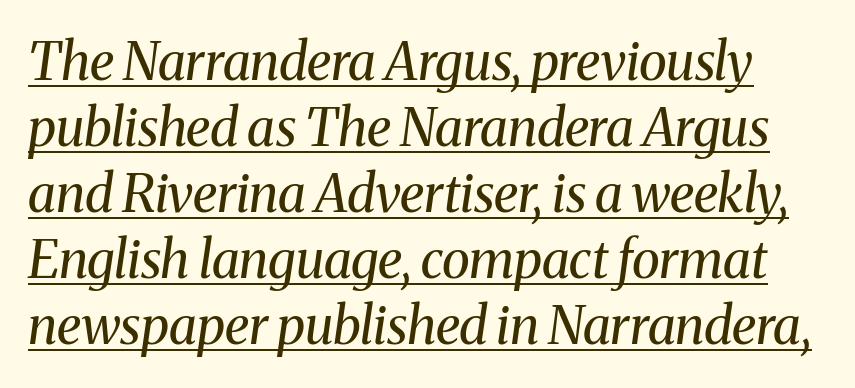
Q: Is the text bold? A: No.
Q: Is the text italic (slanted)? A: Yes, it leans right by about 8 degrees.
Q: Is the typeface a serif or a sans-serif typeface? A: Serif.
Q: Is the text underlined? A: Yes.
Q: Is the spacing between letters normal or unusually wide? A: Normal.
Q: Is the spacing between lines tight, normal or loose? A: Normal.
Q: Width (condensed, normal, or wide)? A: Normal.
Q: Stroke contrast? A: Medium.
Q: x-height? A: Medium.
Q: Monospaced? A: No.
